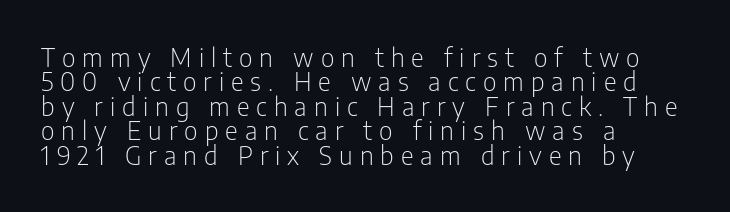
Italic? Not at all — the glyphs are vertical. Very little white space separates one row of letters from the next. Summary of weight: not heavy and not bold. Letters rest on an invisible, unmarked baseline. This rendering uses left alignment, leaving the right contour irregular. Does extra space separate the letters? Yes, quite a lot of it.
